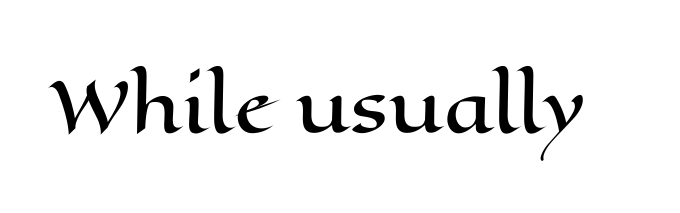
Q: Is the text italic (slanted)? A: No, it is upright.
Q: Is the text underlined? A: No.
Q: Is the spacing between letters normal or unusually wide? A: Normal.
Q: Width (condensed, normal, or wide)? A: Wide.
Q: Stroke contrast? A: High.
Q: x-height? A: Medium.
Q: Monospaced? A: No.
